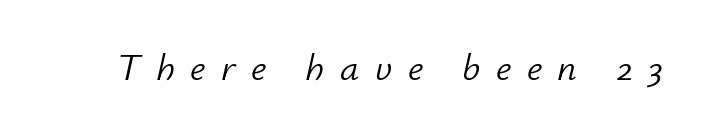
The image shows 38 px light type, italic (leaning right); set unusually wide letter spacing (+0.41 em), not underlined; low stroke contrast and a small x-height.
